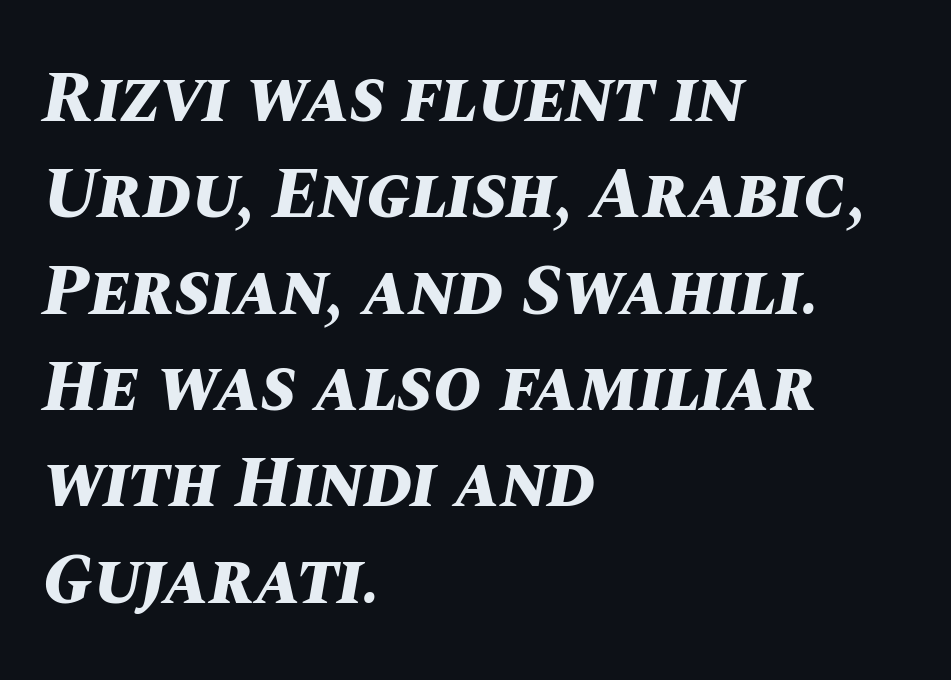
{"italic": "yes", "lean": "right", "slant_degrees": 10, "bold": "yes", "weight": "bold", "width": "normal", "stroke_contrast": "medium", "x_height": "large", "monospaced": "no", "underline": "no", "align": "left", "line_spacing": "normal", "line_spacing_ratio": 1.32, "letter_spacing": "normal", "letter_spacing_em": 0.0, "glyph_px": 73}
